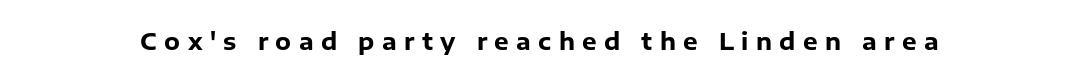
The image shows 23 px bold type, upright; set unusually wide letter spacing (+0.32 em), not underlined.
